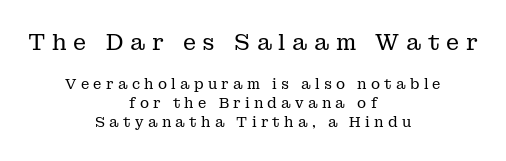
Q: Is the text bold? A: No.
Q: Is the text italic (slanted)? A: No, it is upright.
Q: Is the text underlined? A: No.
Q: How is the paragraph aligned? A: Centered.
Q: Is the spacing between letters normal or unusually wide? A: Unusually wide.
Q: Is the spacing between lines tight, normal or loose? A: Normal.
Q: Which block of text is set in a larger size, the first (top) or the second (bottom)? A: The first (top) one.
